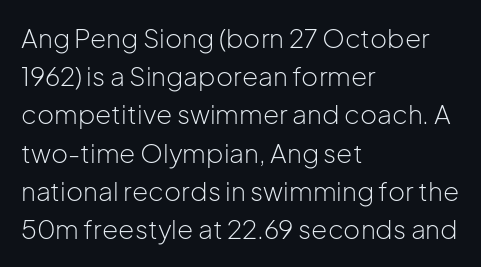
The vertical gap from one line to the next is medium. Quick note: underline off. The characters are drawn with everyday or finer stroke widths. A typesetter would mark this as roman, not italic. Caption: multi-line text, flush left, ragged right.
